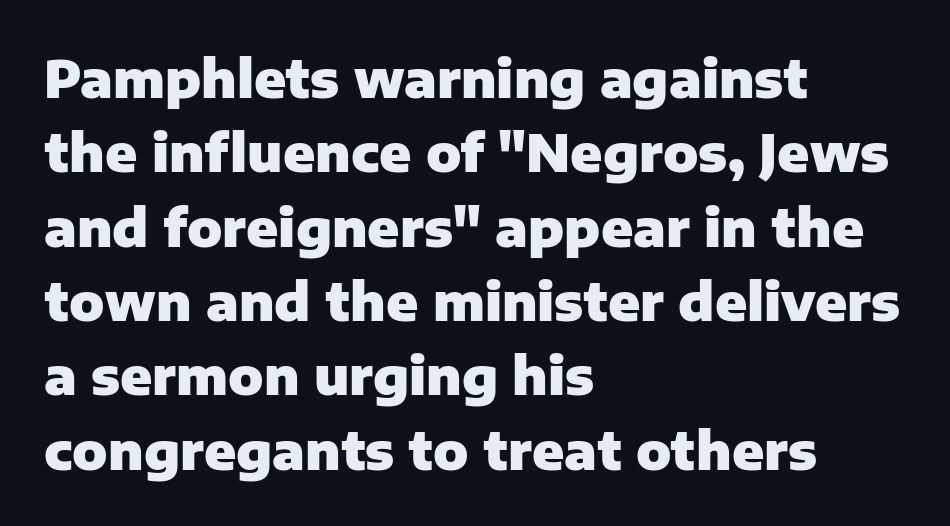
The image shows 52 px heavy sans-serif type, upright; set left-aligned, normal line spacing (1.43x), normal letter spacing, not underlined; low stroke contrast and a medium x-height.
